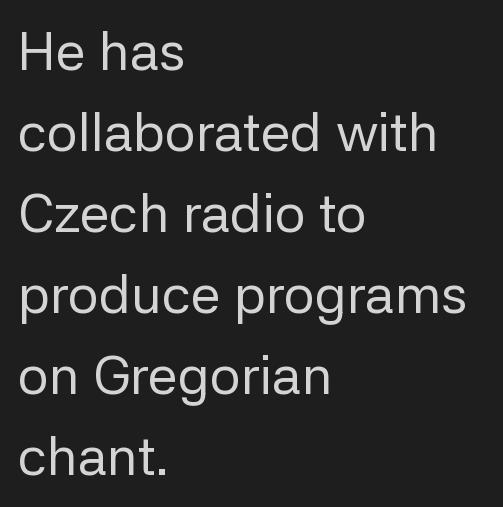
{"serif": "no", "italic": "no", "bold": "no", "weight": "regular", "width": "normal", "stroke_contrast": "low", "x_height": "medium", "monospaced": "no", "underline": "no", "align": "left", "line_spacing": "normal", "line_spacing_ratio": 1.5, "letter_spacing": "normal", "letter_spacing_em": 0.0, "glyph_px": 54}
